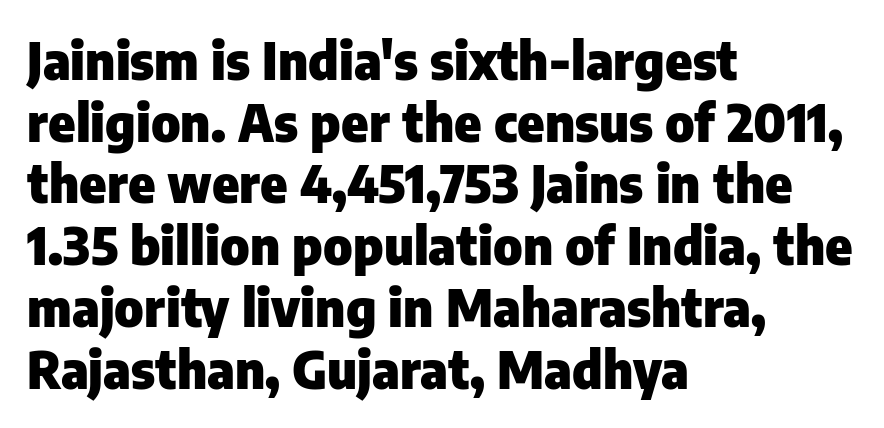
The image shows 51 px heavy sans-serif type, upright; set left-aligned, line spacing 1.21x, normal letter spacing, not underlined; low stroke contrast and a medium x-height.
